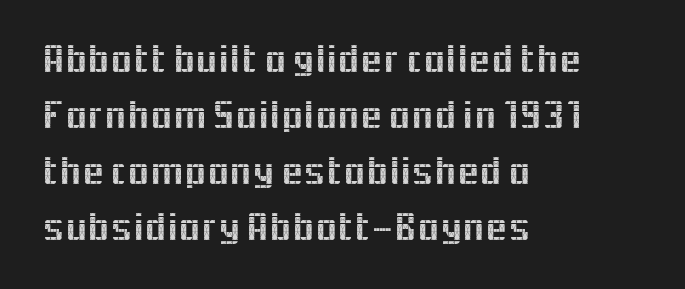
Do the characters align in a grid? No, the font is proportional. The passage shown stacks its lines at a standard gap. Beneath every word, the page is bare. The line texture is even and compact thanks to regular tracking. The type sits square on the baseline with zero lean.
